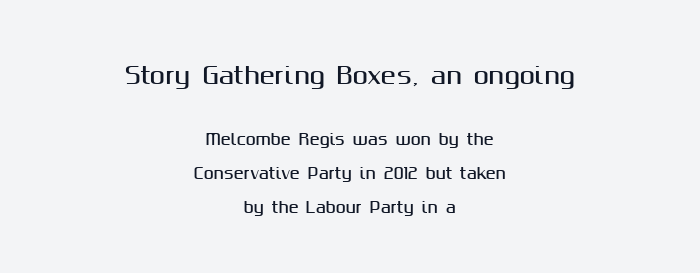
Q: Is the text italic (slanted)? A: No, it is upright.
Q: Is the text underlined? A: No.
Q: How is the paragraph aligned? A: Centered.
Q: Is the spacing between letters normal or unusually wide? A: Normal.
Q: Is the spacing between lines tight, normal or loose? A: Loose.
Q: Which block of text is set in a larger size, the first (top) or the second (bottom)? A: The first (top) one.
